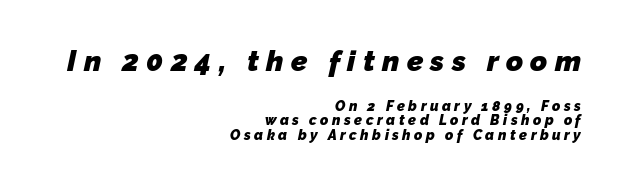
{"serif": "no", "bold": "yes", "weight": "heavy", "width": "normal", "stroke_contrast": "low", "x_height": "medium", "monospaced": "no", "underline": "no", "align": "right", "line_spacing": "tight", "line_spacing_ratio": 1.05, "letter_spacing": "wide", "letter_spacing_em": 0.25, "larger_block": "first", "size_ratio": 2.07, "glyph_px": 29}
